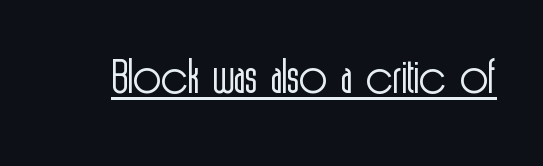
Q: Is the text bold? A: No.
Q: Is the text italic (slanted)? A: No, it is upright.
Q: Is the typeface a serif or a sans-serif typeface? A: Sans-serif.
Q: Is the text underlined? A: Yes.
Q: Is the spacing between letters normal or unusually wide? A: Normal.
Q: Width (condensed, normal, or wide)? A: Condensed.
Q: x-height? A: Medium.
Q: Monospaced? A: No.
